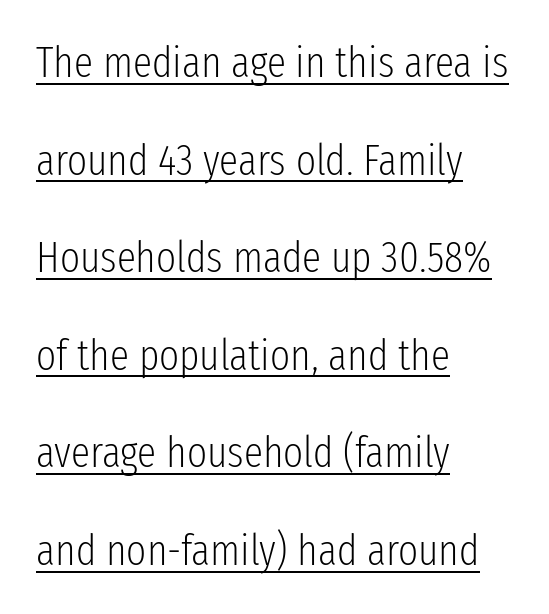
This reads as an unemphasized weight, regular at the heaviest. Students, observe the line beneath the letters — that is underlining. Serif or sans? Sans — the stroke terminals are bare. Look at the tracking — it's just the regular setting, nothing added.
